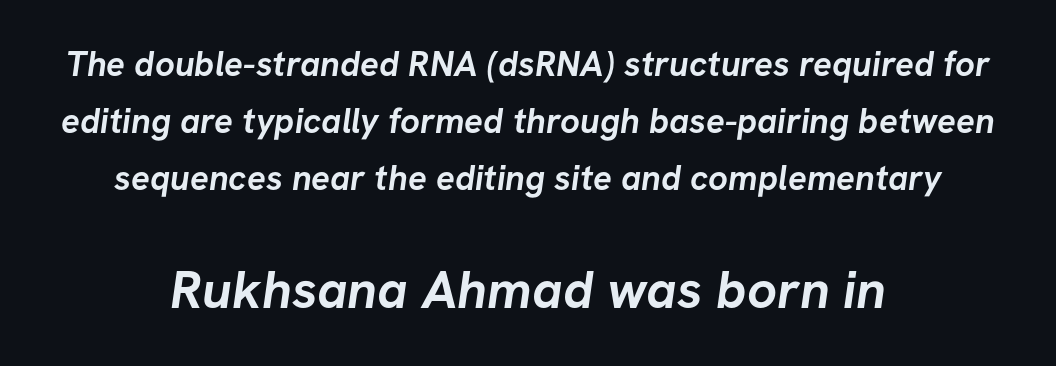
{"serif": "no", "bold": "yes", "weight": "semibold", "width": "normal", "stroke_contrast": "low", "x_height": "medium", "monospaced": "no", "underline": "no", "align": "center", "line_spacing": "normal", "line_spacing_ratio": 1.63, "letter_spacing": "normal", "letter_spacing_em": 0.0, "larger_block": "second", "size_ratio": 1.51, "glyph_px": 53}
